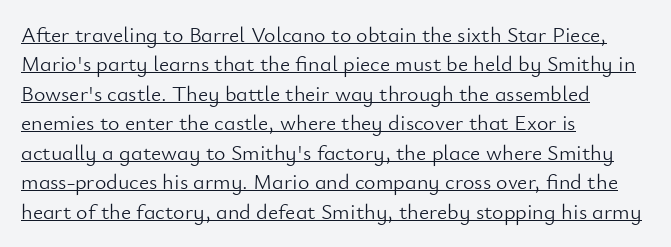
{"italic": "no", "bold": "no", "underline": "yes", "align": "left", "line_spacing": "normal", "line_spacing_ratio": 1.34, "letter_spacing": "normal", "letter_spacing_em": 0.0, "glyph_px": 22}
